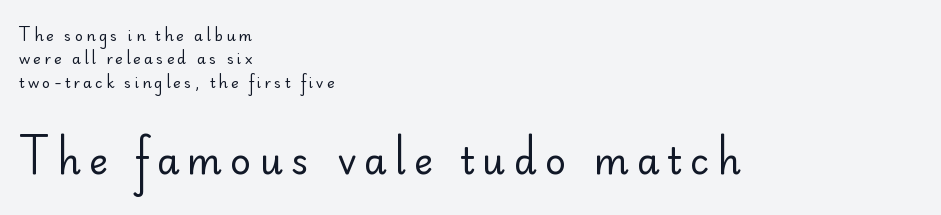
Q: Is the text bold? A: No.
Q: Is the text italic (slanted)? A: No, it is upright.
Q: Is the typeface a serif or a sans-serif typeface? A: Sans-serif.
Q: Is the text underlined? A: No.
Q: How is the paragraph aligned? A: Left-aligned.
Q: Is the spacing between letters normal or unusually wide? A: Unusually wide.
Q: Is the spacing between lines tight, normal or loose? A: Normal.
Q: Which block of text is set in a larger size, the first (top) or the second (bottom)? A: The second (bottom) one.
Q: Width (condensed, normal, or wide)? A: Normal.
Q: Stroke contrast? A: Low.
Q: x-height? A: Small.
Q: Monospaced? A: No.
